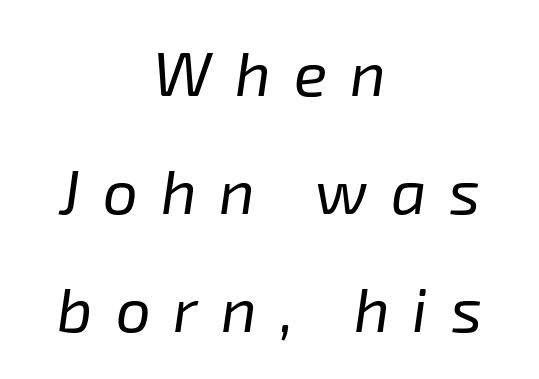
The image shows 62 px regular-weight type, italic (leaning right); set centered, loose line spacing (1.9x), unusually wide letter spacing (+0.37 em), not underlined; low stroke contrast and a medium x-height.
